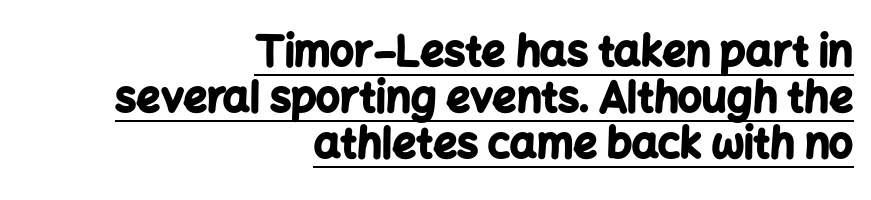
Q: Is the text bold? A: Yes.
Q: Is the text italic (slanted)? A: No, it is upright.
Q: Is the typeface a serif or a sans-serif typeface? A: Sans-serif.
Q: Is the text underlined? A: Yes.
Q: How is the paragraph aligned? A: Right-aligned.
Q: Is the spacing between letters normal or unusually wide? A: Normal.
Q: Is the spacing between lines tight, normal or loose? A: Tight.
Q: Width (condensed, normal, or wide)? A: Normal.
Q: Stroke contrast? A: Low.
Q: x-height? A: Medium.
Q: Monospaced? A: No.
